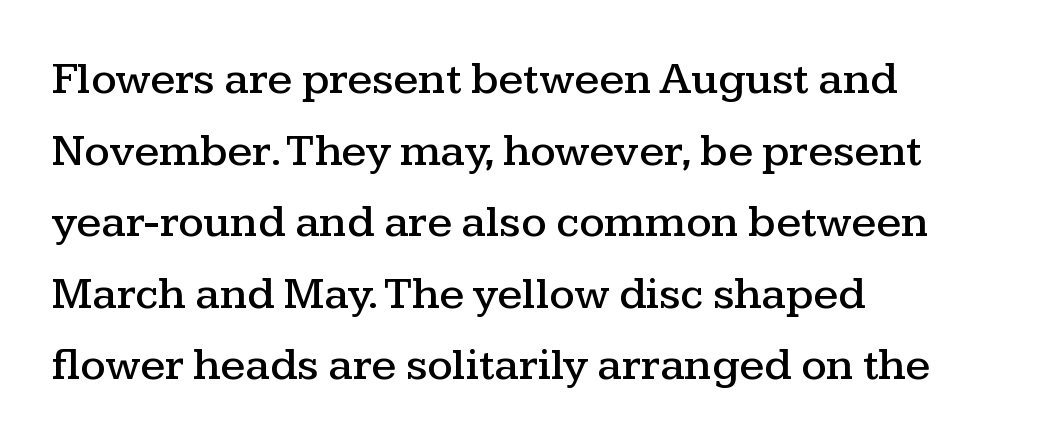
Q: Is the text italic (slanted)? A: No, it is upright.
Q: Is the typeface a serif or a sans-serif typeface? A: Serif.
Q: Is the text underlined? A: No.
Q: How is the paragraph aligned? A: Left-aligned.
Q: Is the spacing between letters normal or unusually wide? A: Normal.
Q: Is the spacing between lines tight, normal or loose? A: Normal.
Q: Width (condensed, normal, or wide)? A: Wide.
Q: Stroke contrast? A: Medium.
Q: x-height? A: Medium.
Q: Monospaced? A: No.
